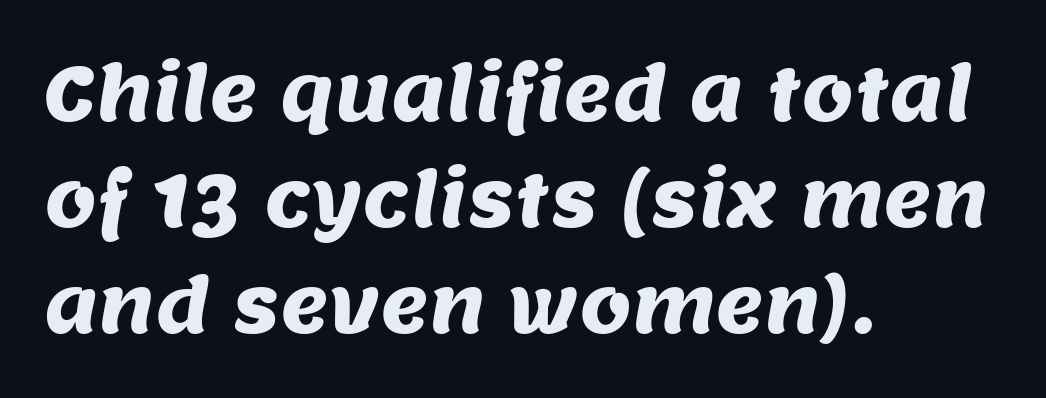
{"serif": "no", "width": "normal", "stroke_contrast": "medium", "x_height": "large", "monospaced": "no", "underline": "no", "align": "left", "line_spacing": "normal", "line_spacing_ratio": 1.43, "letter_spacing": "normal", "letter_spacing_em": 0.0, "glyph_px": 74}
